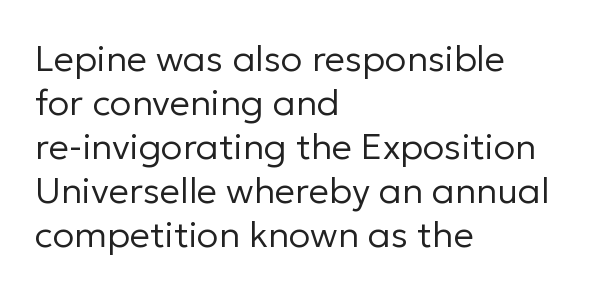
Any mark beneath the type? The region is blank. Characters remain perfectly vertical along every line. Each letter keeps its own natural width here, so spacing adapts to shape. The letterforms sit at book weight or below. Notice how the passage keeps a crisp vertical edge on the left only. The face used here is rendered with its standard letterfit.
